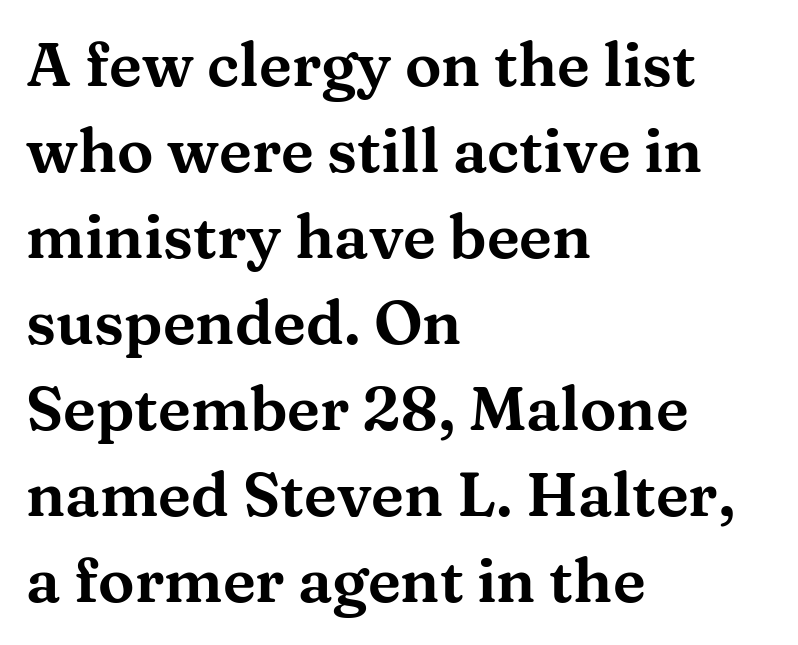
Q: Is the text italic (slanted)? A: No, it is upright.
Q: Is the typeface a serif or a sans-serif typeface? A: Serif.
Q: Is the text underlined? A: No.
Q: How is the paragraph aligned? A: Left-aligned.
Q: Is the spacing between letters normal or unusually wide? A: Normal.
Q: Is the spacing between lines tight, normal or loose? A: Normal.
Q: Width (condensed, normal, or wide)? A: Wide.
Q: Stroke contrast? A: Medium.
Q: x-height? A: Medium.
Q: Monospaced? A: No.
